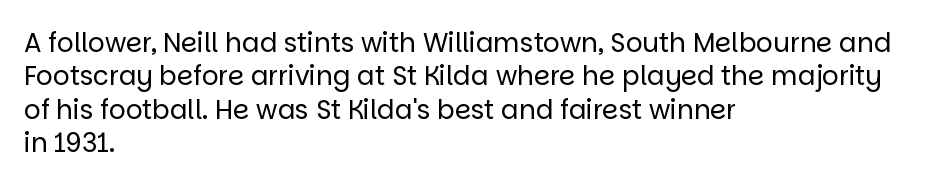
Compared with typical paragraphs, the rows here are spaced about the same. The letters stand straight up with perfectly vertical stems. Short and long lines alike share a common starting point at left. Is the stroke heavy? The answer is a plain regular-or-lighter. In terms of letterspacing, this is plain default setting. Just letters on the line, the space beneath them empty.
